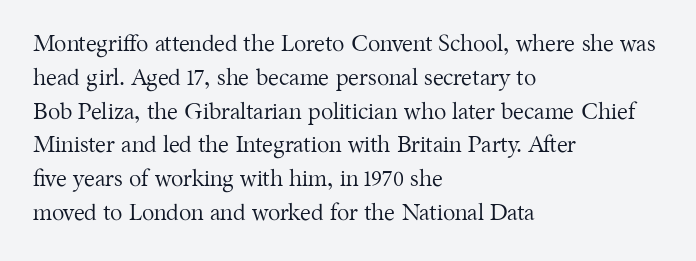
The image shows 23 px text type, upright; set left-aligned, normal line spacing (1.47x), normal letter spacing, not underlined.
